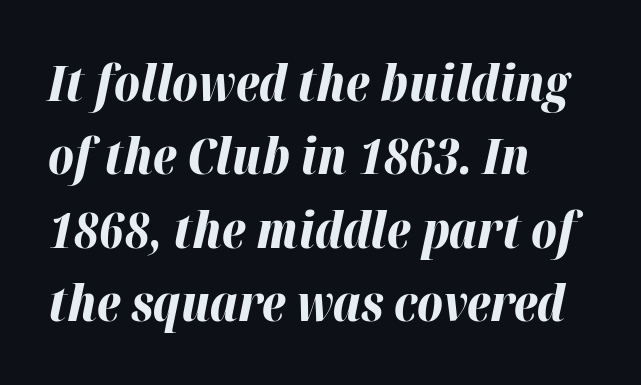
The image shows 49 px bold type, italic (leaning right); set left-aligned, normal line spacing (1.5x), normal letter spacing, not underlined; high stroke contrast and a medium x-height.
